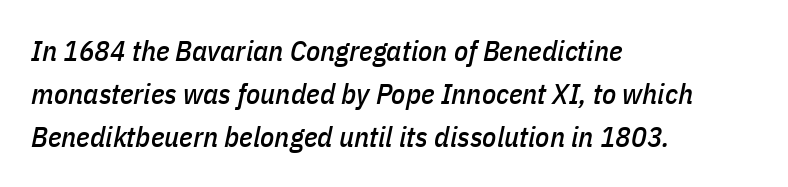
The image shows 29 px condensed type, italic (leaning right); set left-aligned, normal line spacing (1.49x), normal letter spacing, not underlined; low stroke contrast and a medium x-height.
